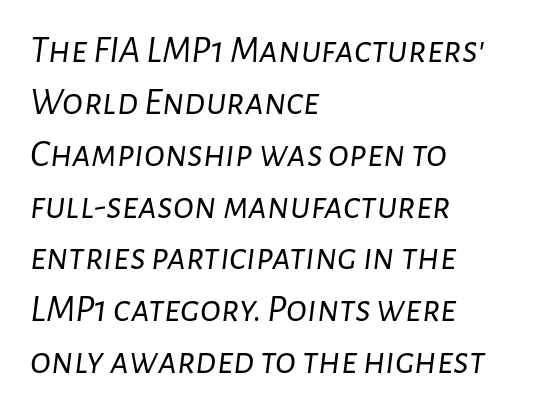
The image shows 39 px light type, italic (leaning right); set left-aligned, normal line spacing (1.33x), normal letter spacing, not underlined; low stroke contrast and a medium x-height.
